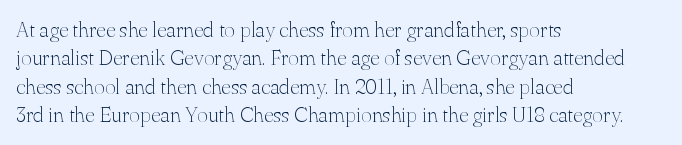
The image shows 21 px text type, upright; set left-aligned, normal line spacing (1.35x), normal letter spacing, not underlined.
